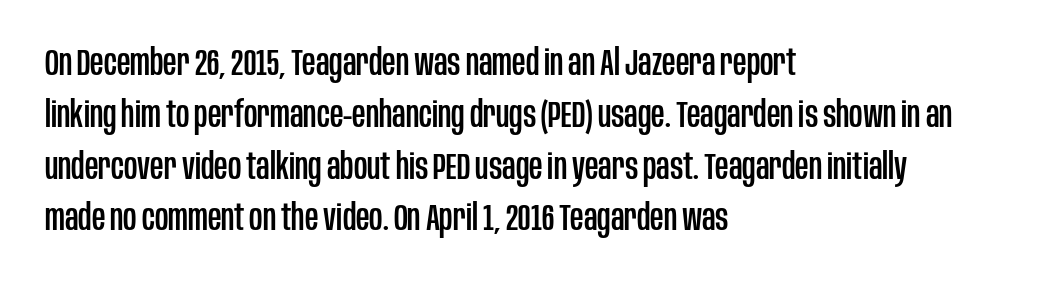
Notice how descenders clear the ascenders below comfortably — that's standard leading. The passage shown is not underscored anywhere. Between one letter and the next there's only the usual sliver of space. You can tell from the bare stems that sans-serif type was used. Leftover space on each line is placed entirely after the last word.
